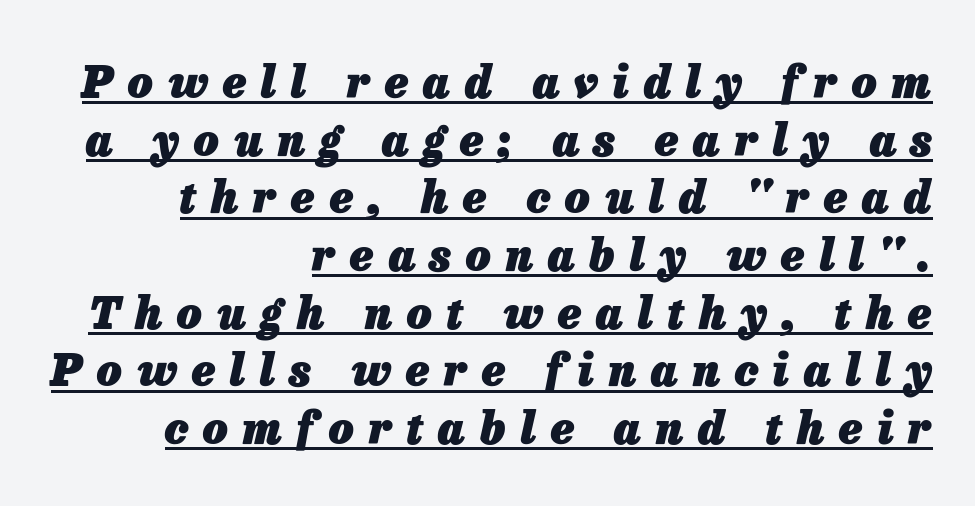
Substantial extra tracking has been applied to these lines. Notice how the passage keeps a crisp vertical edge on the right only. Would a proofreader flag this as italicized? Yes. This sample has the flowing, uneven cadence of proportional lettering. A rule runs beneath these lines of type. Rows of type keep a routine distance in the vertical direction.
